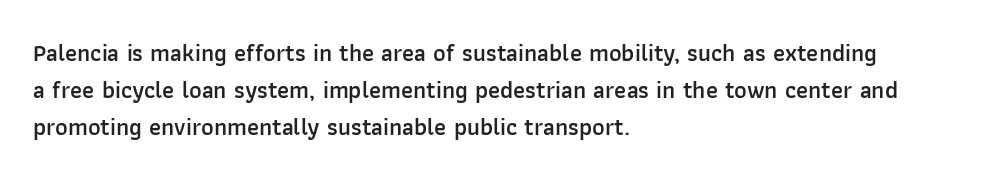
Q: Is the text bold? A: Semi-bold.
Q: Is the text italic (slanted)? A: No, it is upright.
Q: Is the text underlined? A: No.
Q: How is the paragraph aligned? A: Left-aligned.
Q: Is the spacing between letters normal or unusually wide? A: Normal.
Q: Is the spacing between lines tight, normal or loose? A: Normal.
